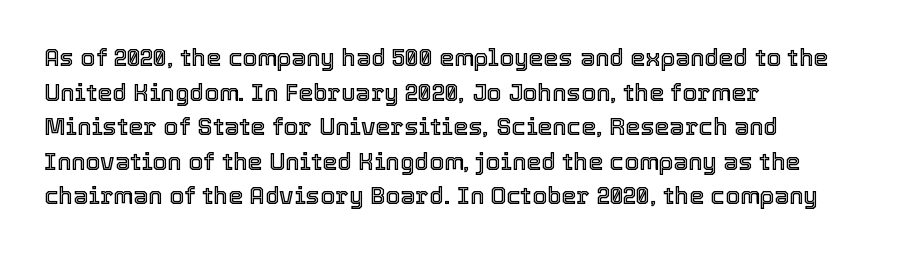
The compositor pushed each line to the left boundary. Compared with typical paragraphs, the rows here are spaced about the same. Here the glyphs are tracked normally, forming tight word shapes. Check the space under the baseline: it is left empty. You can tell it's not italic because the verticals are truly vertical.
